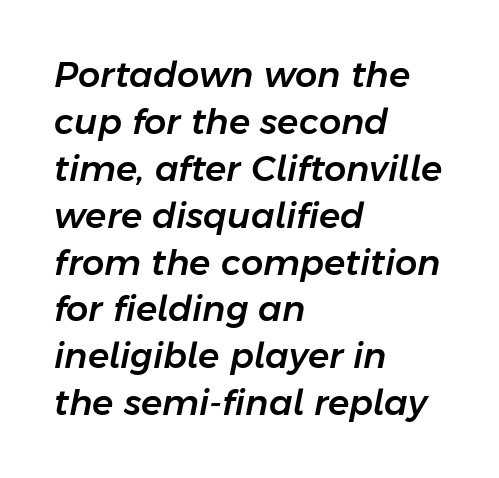
The passage shown is typed in a proportional face where columns would drift. One-word summary of the alignment: left. The passage shown has conventional tracking throughout. Emphasis-style slanted type is in use.
